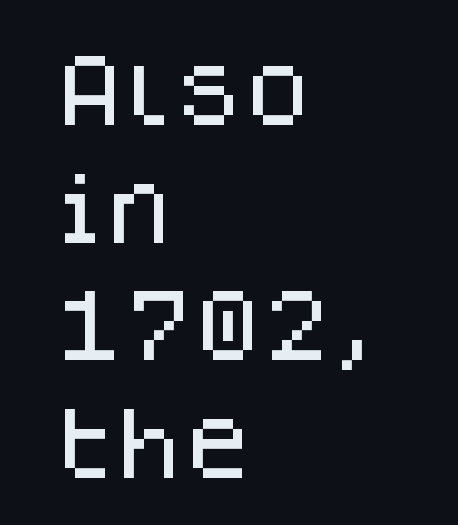
Q: Is the text italic (slanted)? A: No, it is upright.
Q: Is the typeface a serif or a sans-serif typeface? A: Sans-serif.
Q: Is the text underlined? A: No.
Q: How is the paragraph aligned? A: Left-aligned.
Q: Is the spacing between letters normal or unusually wide? A: Normal.
Q: Is the spacing between lines tight, normal or loose? A: Normal.
Q: Width (condensed, normal, or wide)? A: Normal.
Q: Stroke contrast? A: Low.
Q: x-height? A: Large.
Q: Monospaced? A: No.
